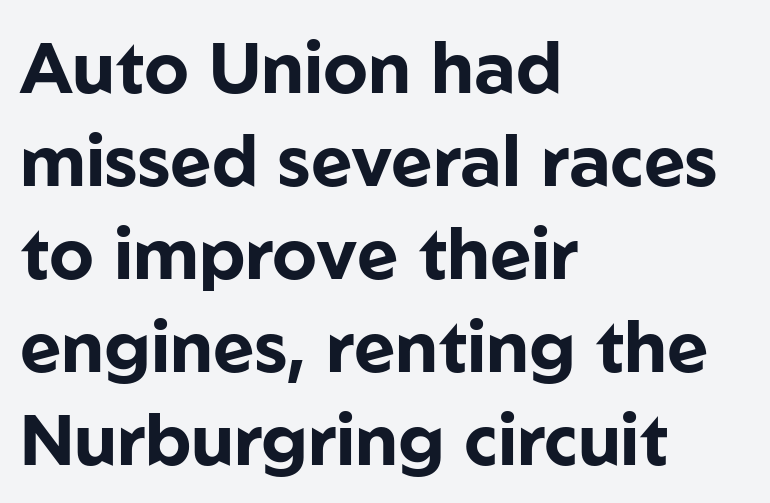
The image shows 71 px bold sans-serif type, upright; set left-aligned, normal line spacing (1.31x), normal letter spacing, not underlined; low stroke contrast and a medium x-height.
